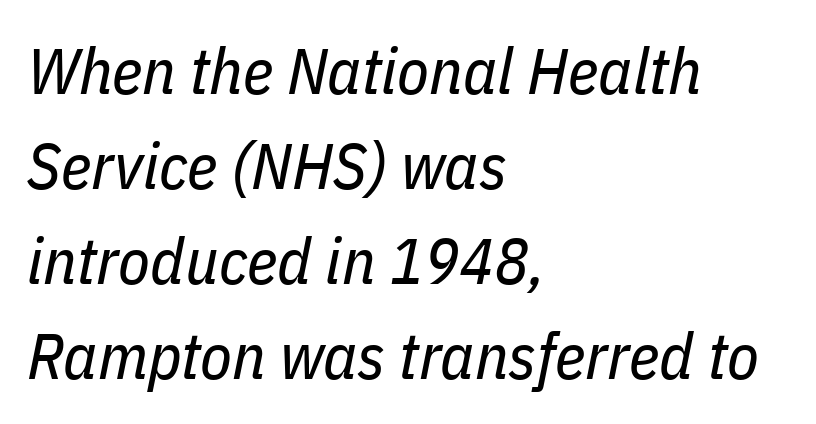
{"italic": "yes", "lean": "right", "slant_degrees": 11, "bold": "no", "weight": "regular", "width": "condensed", "stroke_contrast": "low", "x_height": "medium", "monospaced": "no", "underline": "no", "align": "left", "line_spacing": "normal", "line_spacing_ratio": 1.46, "letter_spacing": "normal", "letter_spacing_em": 0.0, "glyph_px": 65}
